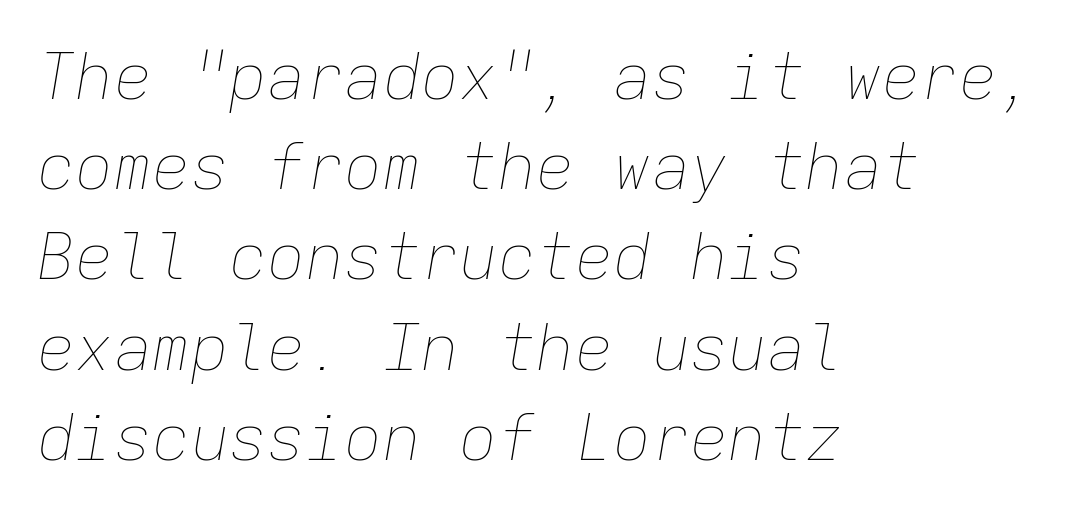
The image shows 64 px thin type, italic (leaning right), monospaced; set left-aligned, normal line spacing (1.41x), normal letter spacing, not underlined; low stroke contrast and a medium x-height.
